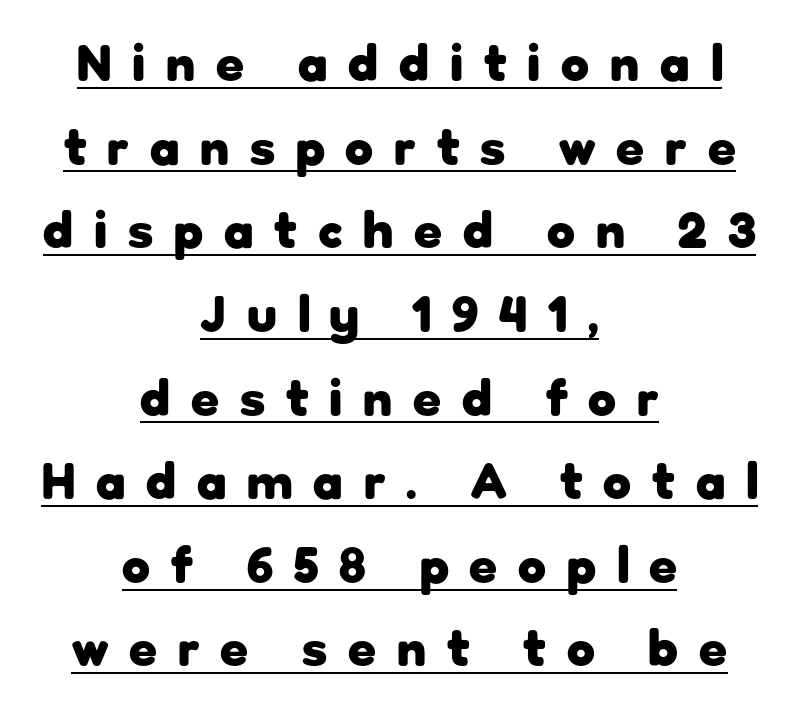
{"serif": "no", "italic": "no", "bold": "yes", "weight": "heavy", "width": "normal", "stroke_contrast": "low", "x_height": "medium", "monospaced": "no", "underline": "yes", "align": "center", "line_spacing": "normal", "line_spacing_ratio": 1.64, "letter_spacing": "wide", "letter_spacing_em": 0.41, "glyph_px": 51}
